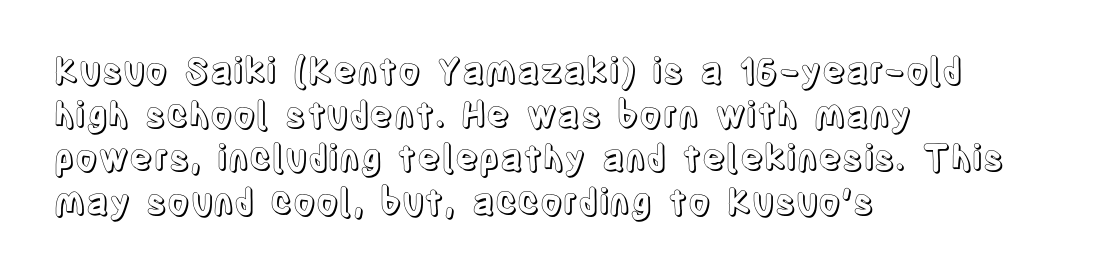
Q: Is the text italic (slanted)? A: No, it is upright.
Q: Is the text underlined? A: No.
Q: How is the paragraph aligned? A: Left-aligned.
Q: Is the spacing between letters normal or unusually wide? A: Normal.
Q: Is the spacing between lines tight, normal or loose? A: Normal.
Q: Width (condensed, normal, or wide)? A: Condensed.
Q: x-height? A: Large.
Q: Monospaced? A: No.
